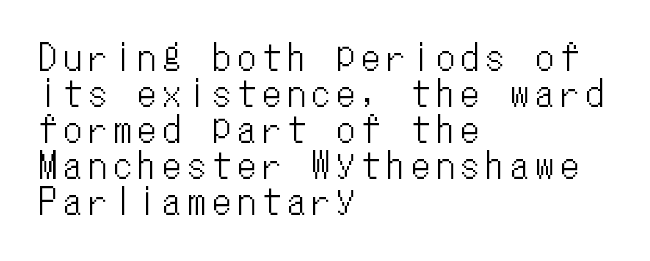
Q: Is the text italic (slanted)? A: No, it is upright.
Q: Is the text underlined? A: No.
Q: How is the paragraph aligned? A: Left-aligned.
Q: Is the spacing between letters normal or unusually wide? A: Unusually wide.
Q: Is the spacing between lines tight, normal or loose? A: Tight.
Q: Width (condensed, normal, or wide)? A: Condensed.
Q: Stroke contrast? A: Low.
Q: x-height? A: Medium.
Q: Monospaced? A: Yes.
